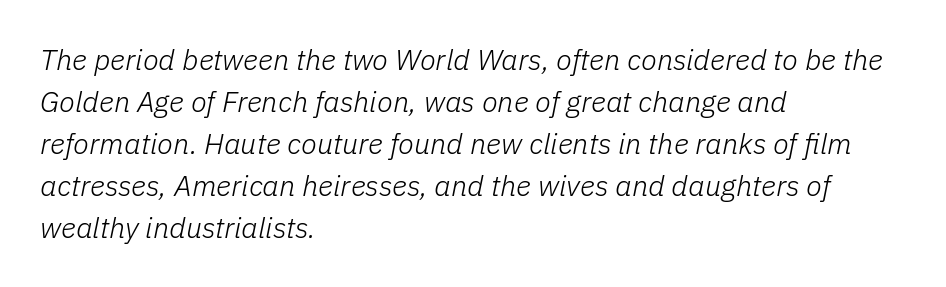
The string is rendered with underlining switched off. Here the designer chose a conventional face with non-uniform glyph widths. Baseline-to-baseline distance is the conventional proportion of letter height. Each stroke keeps to a modest, everyday thickness or less.
